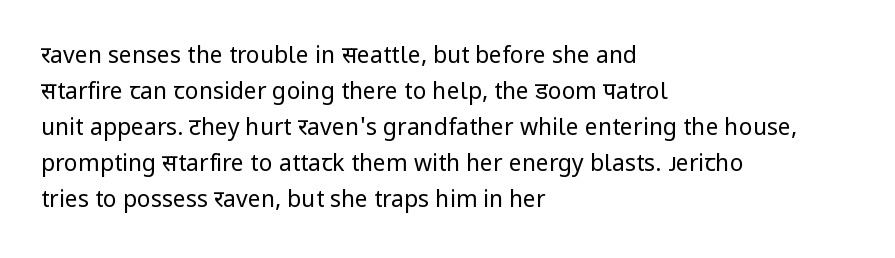
Q: Is the text bold? A: No.
Q: Is the text italic (slanted)? A: No, it is upright.
Q: Is the text underlined? A: No.
Q: How is the paragraph aligned? A: Left-aligned.
Q: Is the spacing between letters normal or unusually wide? A: Normal.
Q: Is the spacing between lines tight, normal or loose? A: Normal.
